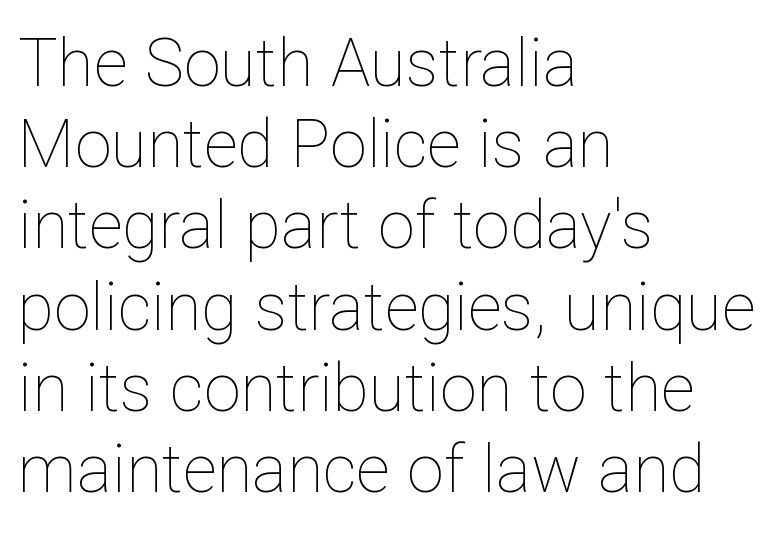
Q: Is the text bold? A: No.
Q: Is the text italic (slanted)? A: No, it is upright.
Q: Is the text underlined? A: No.
Q: How is the paragraph aligned? A: Left-aligned.
Q: Is the spacing between letters normal or unusually wide? A: Normal.
Q: Width (condensed, normal, or wide)? A: Normal.
Q: Stroke contrast? A: Low.
Q: x-height? A: Medium.
Q: Monospaced? A: No.
